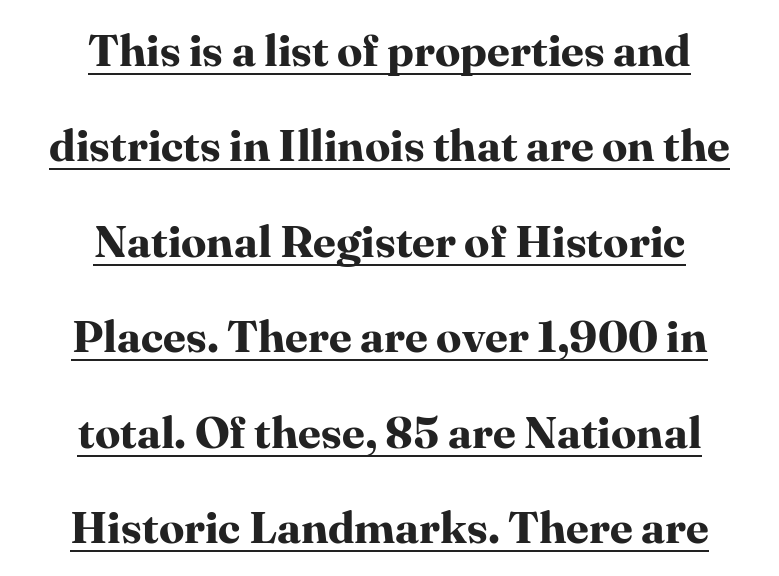
Q: Is the text bold? A: Yes.
Q: Is the text italic (slanted)? A: No, it is upright.
Q: Is the typeface a serif or a sans-serif typeface? A: Serif.
Q: Is the text underlined? A: Yes.
Q: How is the paragraph aligned? A: Centered.
Q: Is the spacing between letters normal or unusually wide? A: Normal.
Q: Is the spacing between lines tight, normal or loose? A: Loose.
Q: Width (condensed, normal, or wide)? A: Normal.
Q: Stroke contrast? A: High.
Q: x-height? A: Medium.
Q: Monospaced? A: No.
